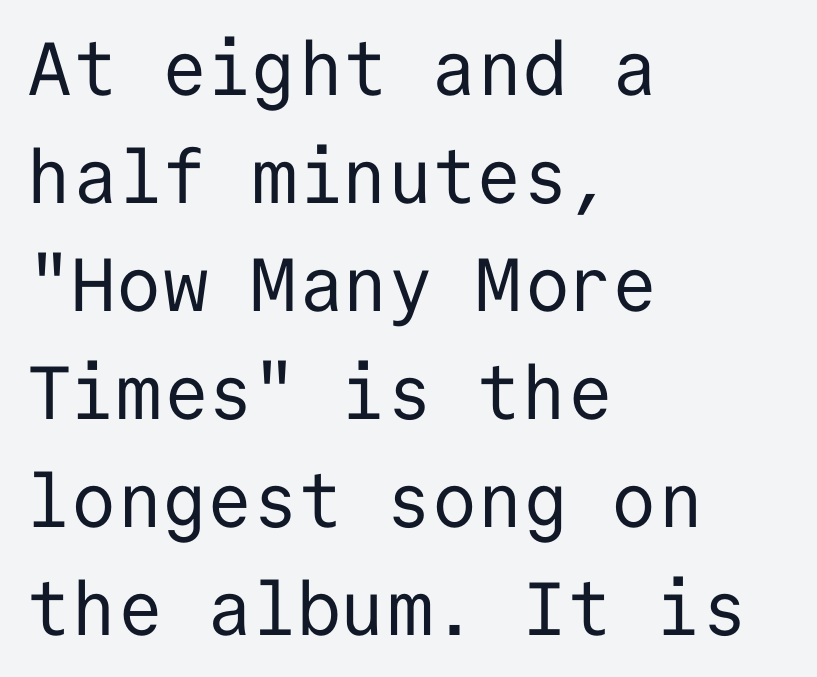
Q: Is the text bold? A: No.
Q: Is the text italic (slanted)? A: No, it is upright.
Q: Is the typeface a serif or a sans-serif typeface? A: Sans-serif.
Q: Is the text underlined? A: No.
Q: How is the paragraph aligned? A: Left-aligned.
Q: Is the spacing between letters normal or unusually wide? A: Normal.
Q: Is the spacing between lines tight, normal or loose? A: Normal.
Q: Width (condensed, normal, or wide)? A: Normal.
Q: Stroke contrast? A: Low.
Q: x-height? A: Medium.
Q: Monospaced? A: Yes.
